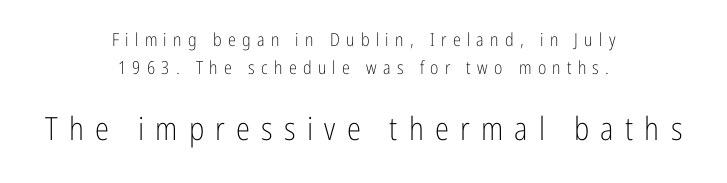
Rule under the text: the space is simply empty. Are there feet on the stems? There aren't — it's a sans. If you squint, the bottom block still reads clearly — it's the larger of the two. Each line is balanced around a shared central axis. The strokes carry an ordinary text weight at most.
